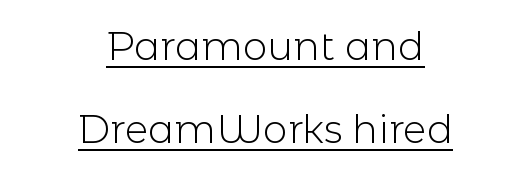
The image shows 39 px light sans-serif type, upright; set centered, loose line spacing (2.13x), normal letter spacing, underlined; a medium x-height.
